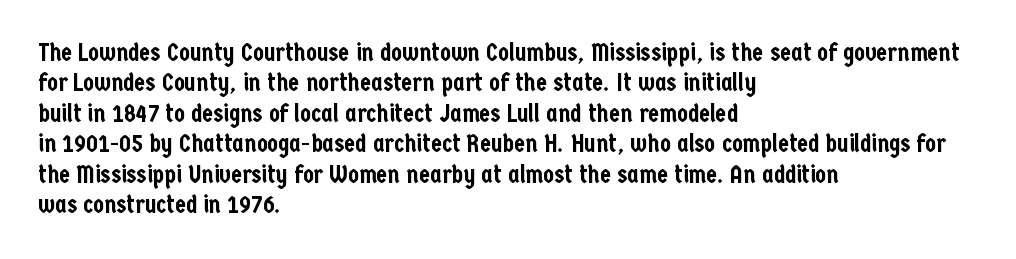
Q: Is the text italic (slanted)? A: No, it is upright.
Q: Is the text underlined? A: No.
Q: How is the paragraph aligned? A: Left-aligned.
Q: Is the spacing between letters normal or unusually wide? A: Normal.
